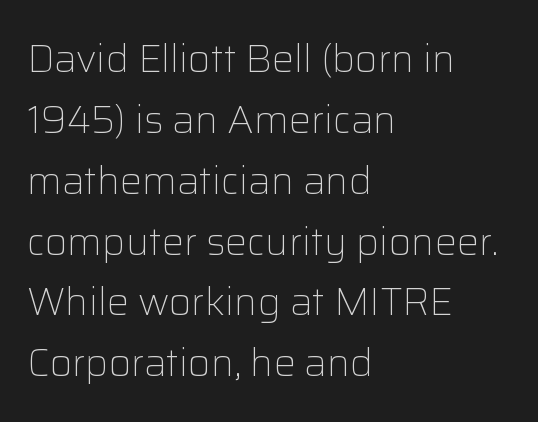
Q: Is the text bold? A: No.
Q: Is the text italic (slanted)? A: No, it is upright.
Q: Is the typeface a serif or a sans-serif typeface? A: Sans-serif.
Q: Is the text underlined? A: No.
Q: How is the paragraph aligned? A: Left-aligned.
Q: Is the spacing between letters normal or unusually wide? A: Normal.
Q: Is the spacing between lines tight, normal or loose? A: Normal.
Q: Width (condensed, normal, or wide)? A: Normal.
Q: Stroke contrast? A: Low.
Q: x-height? A: Medium.
Q: Monospaced? A: No.
